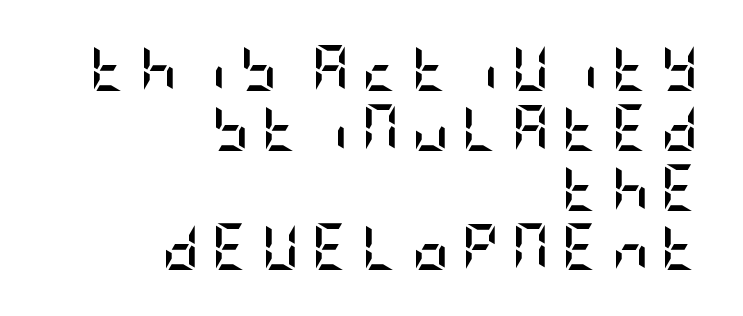
The image shows 46 px semibold, condensed sans-serif type, upright; set right-aligned, normal line spacing (1.3x), unusually wide letter spacing (+0.27 em), not underlined; low stroke contrast and a large x-height.
